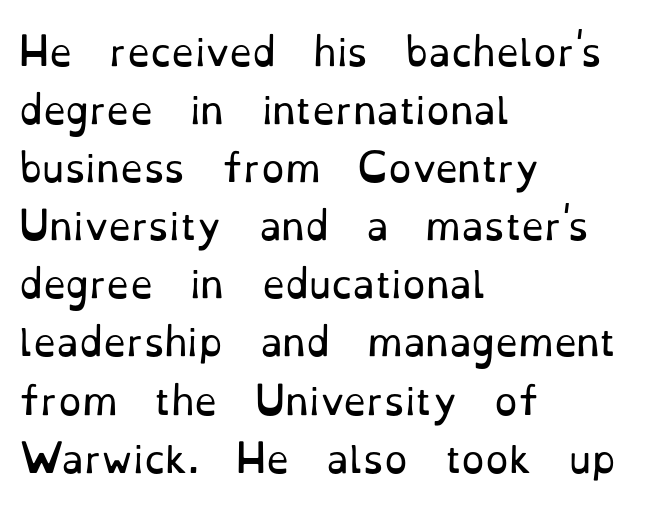
{"italic": "no", "bold": "no", "weight": "regular", "width": "normal", "stroke_contrast": "low", "x_height": "small", "monospaced": "no", "underline": "no", "align": "left", "line_spacing": "normal", "line_spacing_ratio": 1.57, "letter_spacing": "normal", "letter_spacing_em": 0.0, "glyph_px": 37}
